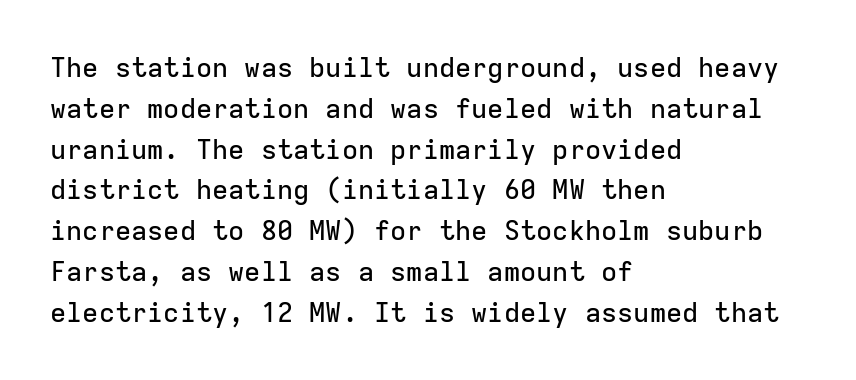
The typography opts for an upright posture over an oblique one. Descenders hang freely into open space. The rag falls on the right side of this text block. No extra tracking has been applied to these lines. Does the leading feel generous? No, just average.
